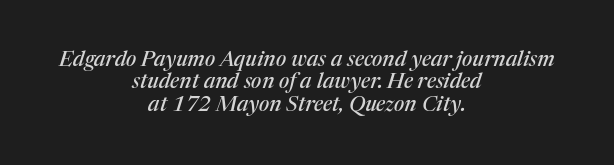
The axis of the letterforms is tilted away from vertical. Each row of text sits above clean, open space. In terms of letterspacing, this is plain default setting. A student would call this center alignment; a typographer would say set centered. Horizontal bands of white between lines are thin slivers.
